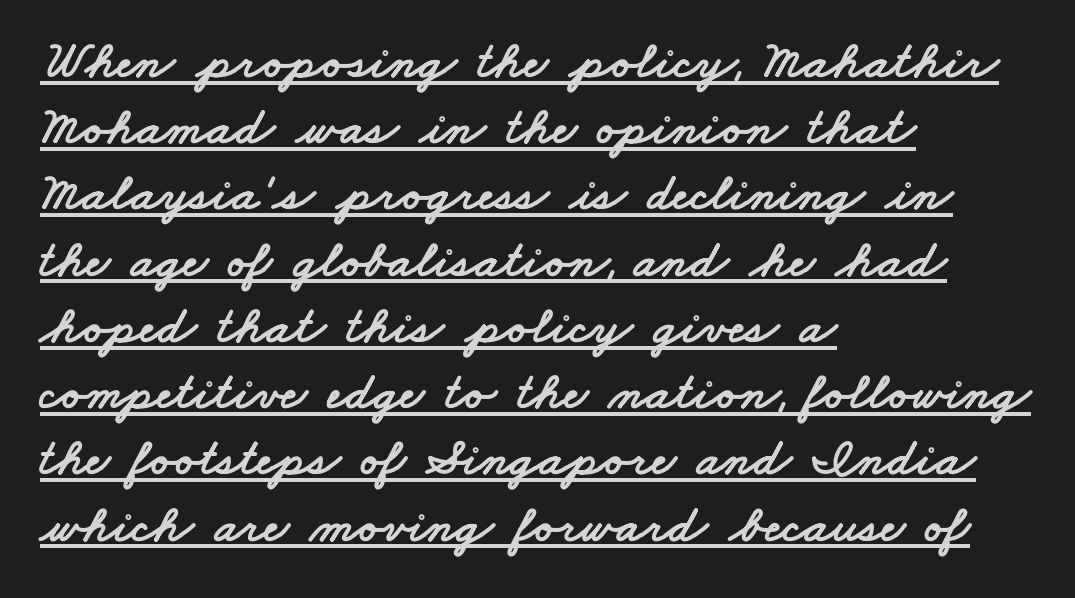
Inter-character spacing is left at the font's built-in metrics. Varying glyph widths throughout — classic text-font behaviour. This block has exactly the height ordinary leading produces. Each line of the rendering has a horizontal stroke beneath the glyphs. Is the block centered? No — it sits flush against the left margin. Examine the stroke ends and you'll find no serifs.
